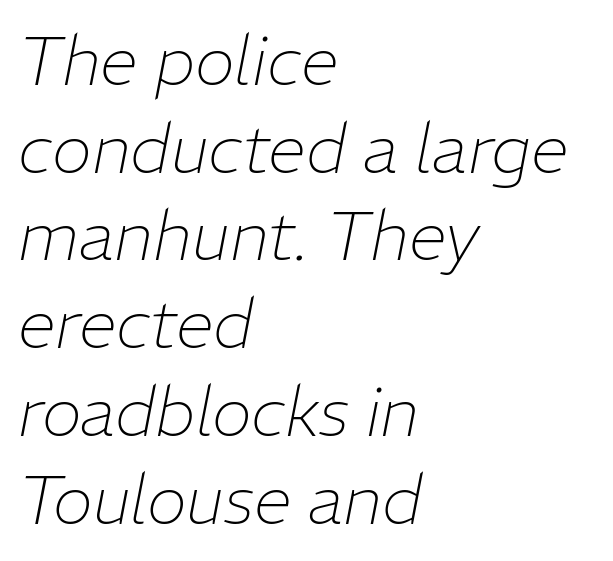
Decoration check: the copy has no underline. The tracking reads as untouched default to a designer's eye. This reads as an unemphasized weight, regular at the heaviest. When letters slant like this, we call the style italic. Baseline-to-baseline distance is the conventional proportion of letter height.
